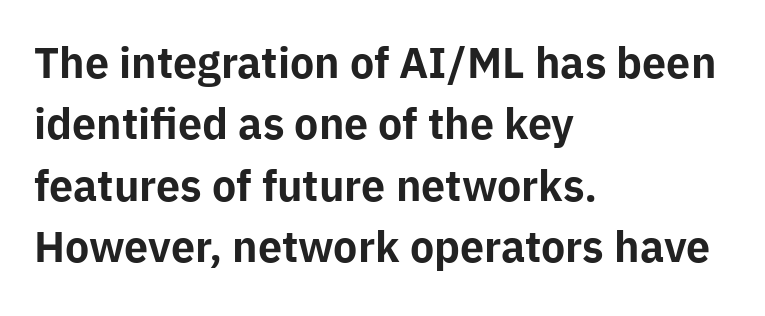
Q: Is the text bold? A: Yes.
Q: Is the text italic (slanted)? A: No, it is upright.
Q: Is the typeface a serif or a sans-serif typeface? A: Sans-serif.
Q: Is the text underlined? A: No.
Q: How is the paragraph aligned? A: Left-aligned.
Q: Is the spacing between letters normal or unusually wide? A: Normal.
Q: Is the spacing between lines tight, normal or loose? A: Normal.
Q: Width (condensed, normal, or wide)? A: Normal.
Q: Stroke contrast? A: Low.
Q: x-height? A: Medium.
Q: Monospaced? A: No.
